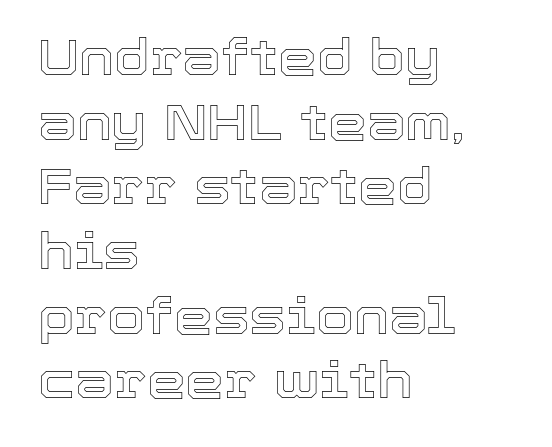
{"italic": "no", "width": "normal", "x_height": "medium", "monospaced": "no", "underline": "no", "align": "left", "line_spacing": "normal", "line_spacing_ratio": 1.32, "letter_spacing": "normal", "letter_spacing_em": 0.0, "glyph_px": 49}
